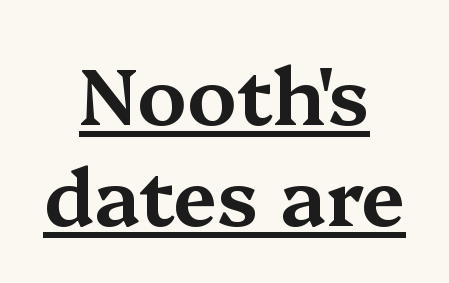
The image shows 79 px wide serif type, upright; set centered, normal line spacing (1.28x), normal letter spacing, underlined; medium stroke contrast and a medium x-height.
